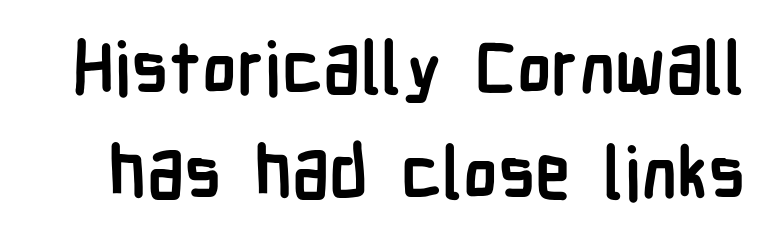
This is heavy type, rendered in bold. Each word holds together tightly as a unit, with standard inter-letter gaps. Characters remain perfectly vertical along every line. The face used here is proportionally spaced, like ordinary book or web type. Descender tails drop into unmarked territory. The space between consecutive lines is moderate.
